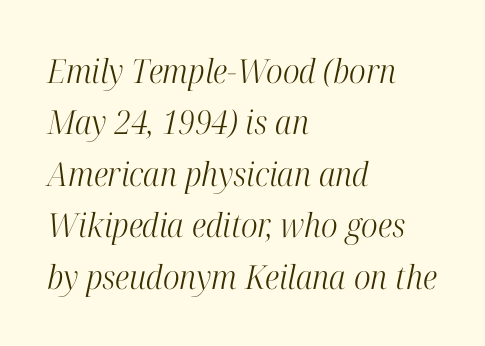
Bold? No — there's no thickening of the strokes. Observe the lean: these are italic letterforms. The typeface chosen for these lines features serifs. The face used here is proportionally spaced, like ordinary book or web type. Leading: standard. The letterforms sit shoulder to shoulder at normal distance.
